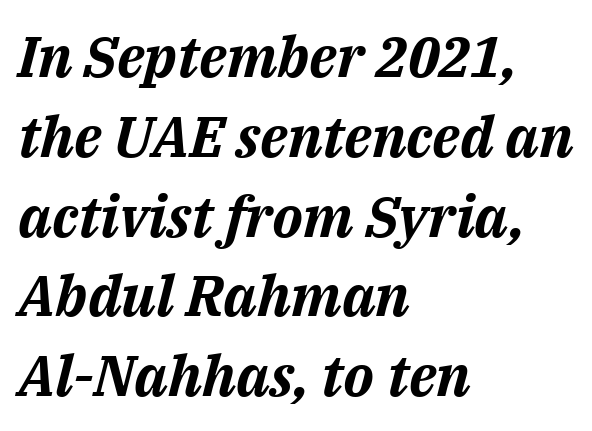
The image shows 57 px bold type, italic (leaning right); set left-aligned, normal line spacing (1.4x), normal letter spacing, not underlined; medium stroke contrast and a medium x-height.
